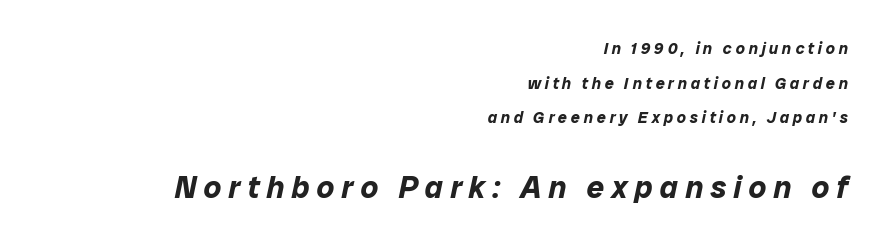
The typography opts for an oblique posture over an upright one. Character widths vary here, with narrow letters taking less room than wide ones. Descenders hang freely into open space. The more generous point size was reserved for the lower chunk. Teacher's note: observe the even right margin — that is flush-right alignment. The characters look thick and weighty, a clear bold.
